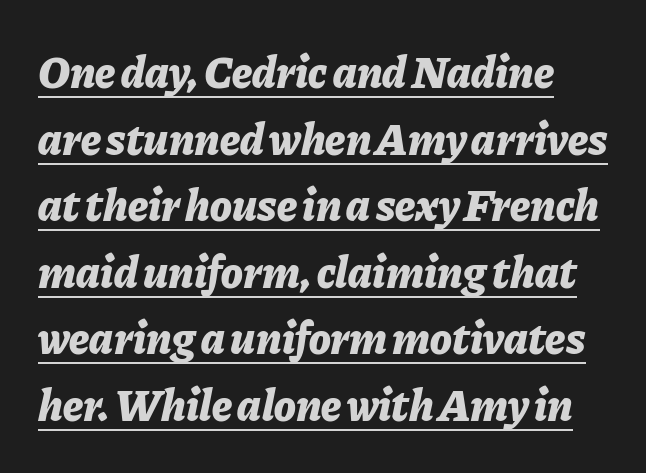
The image shows 45 px bold type, italic (leaning right); set normal line spacing (1.48x), normal letter spacing, underlined; low stroke contrast and a medium x-height.
